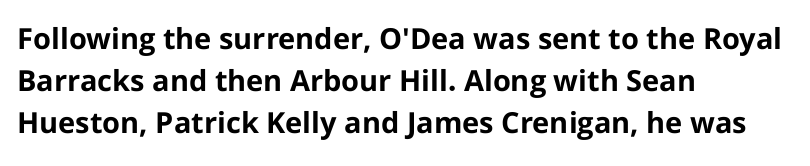
{"serif": "no", "italic": "no", "bold": "yes", "weight": "bold", "width": "normal", "stroke_contrast": "low", "x_height": "medium", "monospaced": "no", "underline": "no", "align": "left", "line_spacing": "normal", "line_spacing_ratio": 1.45, "letter_spacing": "normal", "letter_spacing_em": 0.0, "glyph_px": 29}
